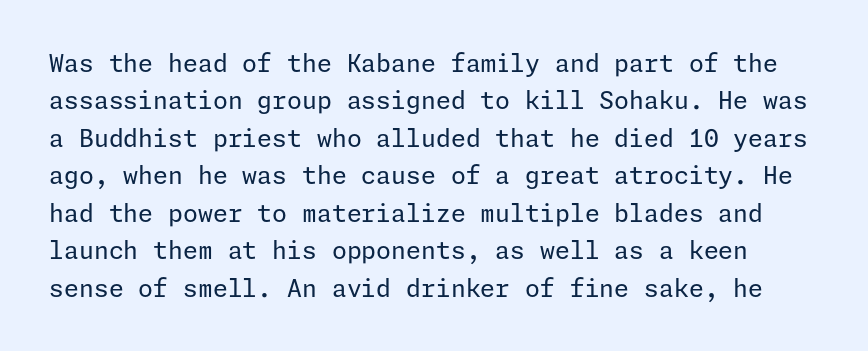
The image shows 24 px text type, upright; set normal line spacing (1.56x), normal letter spacing, not underlined.
